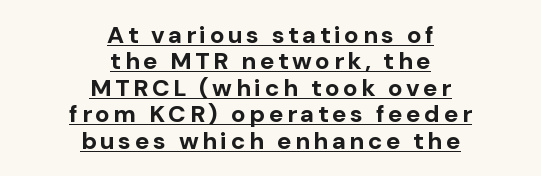
Q: Is the text bold? A: Yes.
Q: Is the text italic (slanted)? A: No, it is upright.
Q: Is the text underlined? A: Yes.
Q: How is the paragraph aligned? A: Centered.
Q: Is the spacing between lines tight, normal or loose? A: Tight.
